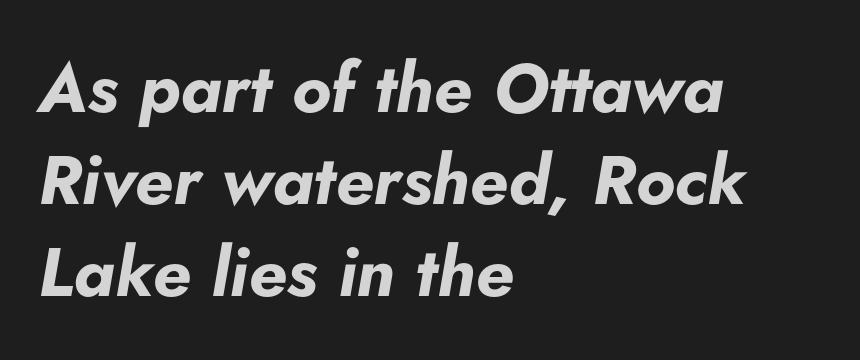
The image shows 69 px bold type, italic (leaning right); set left-aligned, normal line spacing (1.33x), normal letter spacing, not underlined; low stroke contrast and a small x-height.
